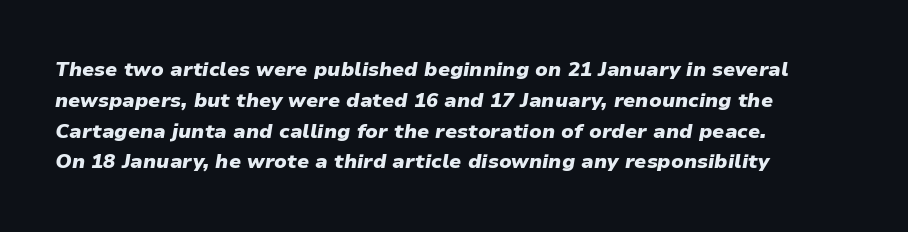
The image shows 20 px bold type, italic (leaning right); set left-aligned, normal line spacing (1.54x), normal letter spacing, not underlined.
